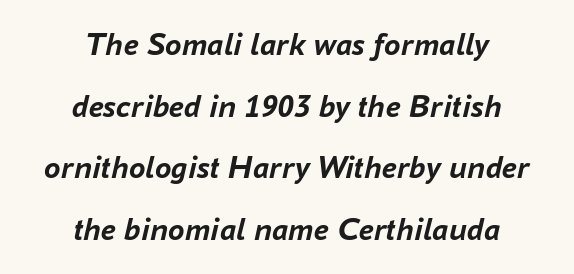
{"italic": "yes", "lean": "right", "slant_degrees": 16, "bold": "yes", "weight": "semibold", "width": "normal", "stroke_contrast": "low", "x_height": "medium", "monospaced": "no", "underline": "no", "align": "center", "line_spacing_ratio": 1.87, "letter_spacing": "normal", "letter_spacing_em": 0.0, "glyph_px": 33}
